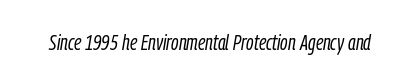
Q: Is the text bold? A: No.
Q: Is the text italic (slanted)? A: Yes, it leans right by about 9 degrees.
Q: Is the text underlined? A: No.
Q: Is the spacing between letters normal or unusually wide? A: Normal.
